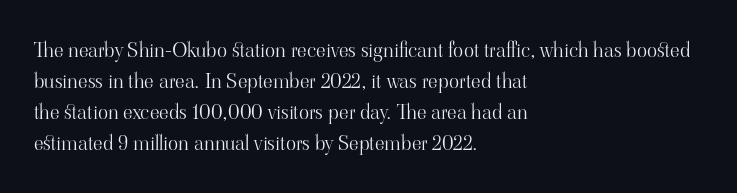
Q: Is the text bold? A: No.
Q: Is the text italic (slanted)? A: No, it is upright.
Q: Is the text underlined? A: No.
Q: How is the paragraph aligned? A: Left-aligned.
Q: Is the spacing between letters normal or unusually wide? A: Normal.
Q: Is the spacing between lines tight, normal or loose? A: Normal.
